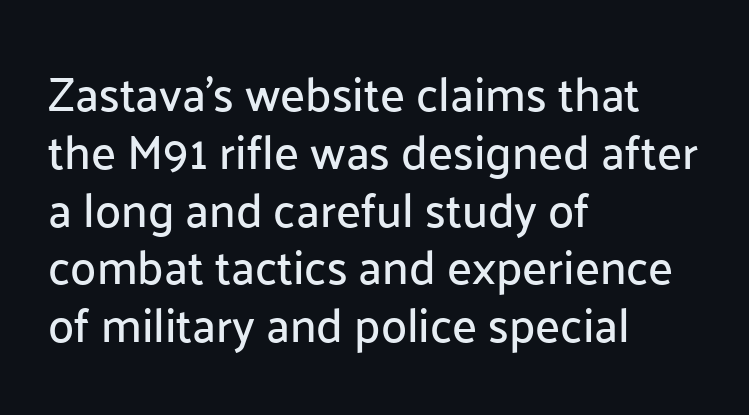
Q: Is the text italic (slanted)? A: No, it is upright.
Q: Is the typeface a serif or a sans-serif typeface? A: Sans-serif.
Q: Is the text underlined? A: No.
Q: How is the paragraph aligned? A: Left-aligned.
Q: Is the spacing between letters normal or unusually wide? A: Normal.
Q: Width (condensed, normal, or wide)? A: Normal.
Q: Stroke contrast? A: Low.
Q: x-height? A: Medium.
Q: Monospaced? A: No.
